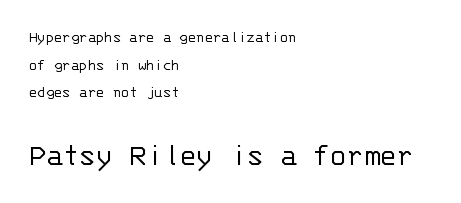
Q: Is the text bold? A: No.
Q: Is the text italic (slanted)? A: No, it is upright.
Q: Is the typeface a serif or a sans-serif typeface? A: Sans-serif.
Q: Is the text underlined? A: No.
Q: How is the paragraph aligned? A: Left-aligned.
Q: Is the spacing between letters normal or unusually wide? A: Normal.
Q: Is the spacing between lines tight, normal or loose? A: Normal.
Q: Which block of text is set in a larger size, the first (top) or the second (bottom)? A: The second (bottom) one.
Q: Width (condensed, normal, or wide)? A: Normal.
Q: Stroke contrast? A: Low.
Q: x-height? A: Large.
Q: Monospaced? A: Yes.
